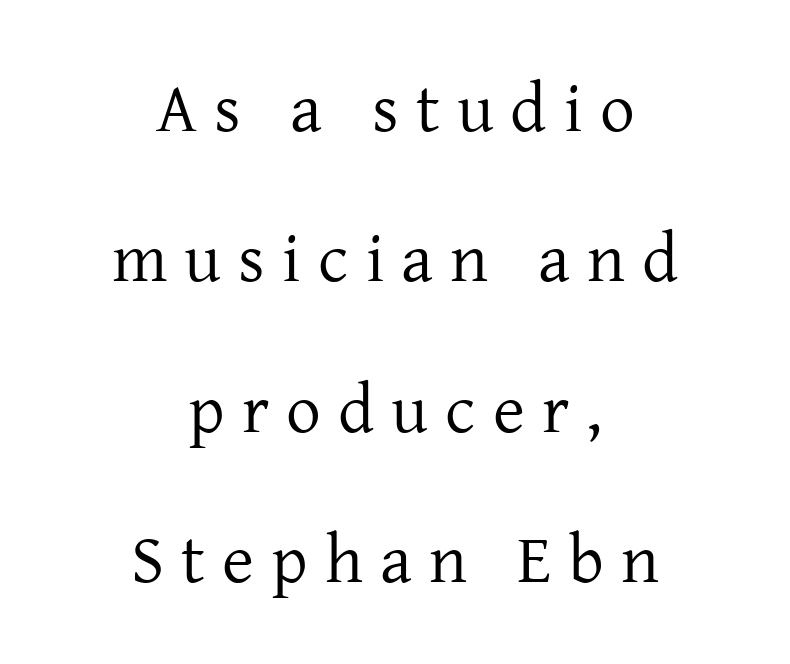
{"serif": "yes", "italic": "no", "bold": "no", "weight": "regular", "width": "normal", "stroke_contrast": "low", "x_height": "medium", "monospaced": "no", "underline": "no", "align": "center", "line_spacing": "loose", "line_spacing_ratio": 2.18, "letter_spacing": "wide", "letter_spacing_em": 0.25, "glyph_px": 69}
